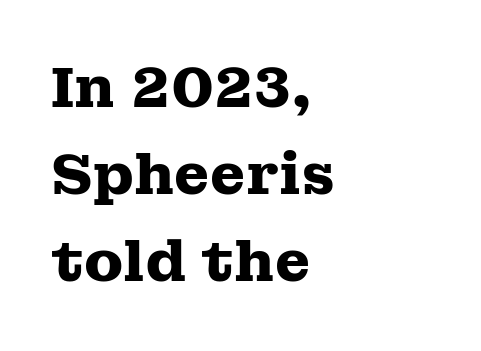
Leading matches the norm, producing a regular column. The space beneath each line is pristine and unruled. Each line starts at the same left margin while the right side varies. A typesetter would call this zero additional tracking. Style check: upright.
